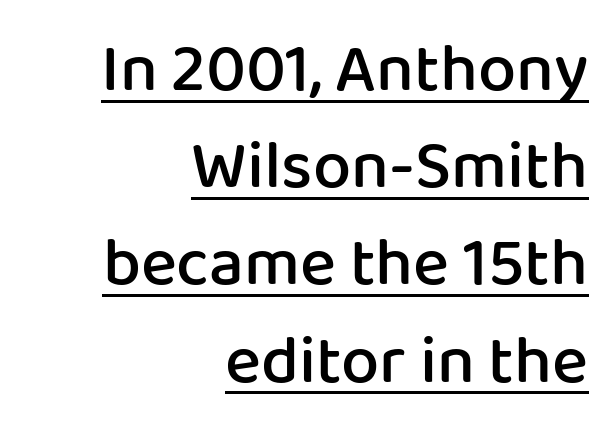
The image shows 68 px semibold sans-serif type, upright; set right-aligned, normal line spacing (1.43x), normal letter spacing, underlined; low stroke contrast and a medium x-height.
